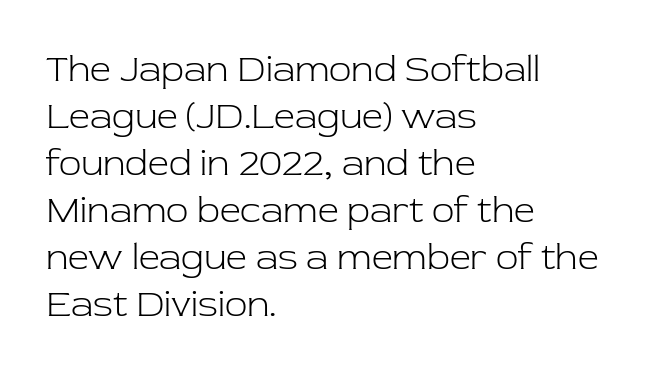
Stroke thickness stays within the range of a standard reading face or lighter. Think of a printed novel: that variable character pitch is what you see here. These lines sit exactly where default settings would place them. Rule under the text: the space is simply empty. Characters remain perfectly vertical along every line. This rendering uses left alignment, leaving the right contour irregular.
